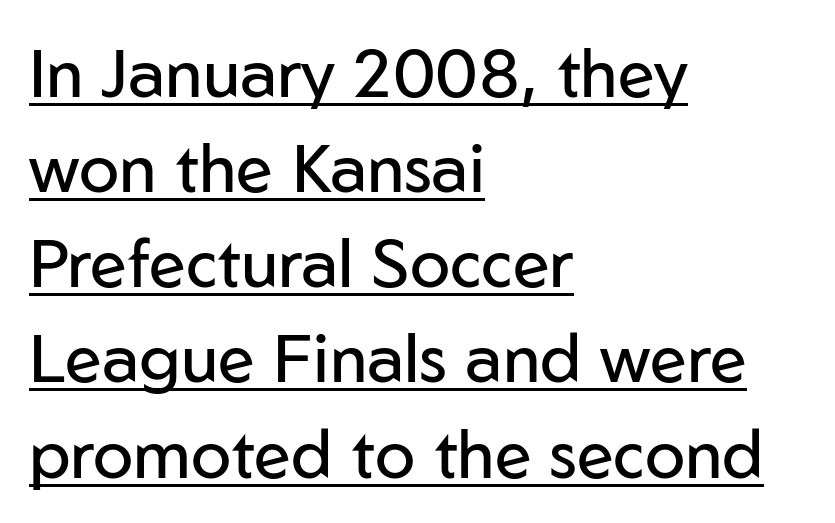
Q: Is the text bold? A: No.
Q: Is the text italic (slanted)? A: No, it is upright.
Q: Is the typeface a serif or a sans-serif typeface? A: Sans-serif.
Q: Is the text underlined? A: Yes.
Q: How is the paragraph aligned? A: Left-aligned.
Q: Is the spacing between letters normal or unusually wide? A: Normal.
Q: Is the spacing between lines tight, normal or loose? A: Normal.
Q: Width (condensed, normal, or wide)? A: Normal.
Q: Stroke contrast? A: Low.
Q: x-height? A: Medium.
Q: Monospaced? A: No.
